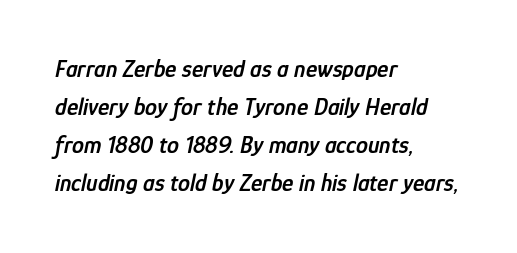
Q: Is the text bold? A: Semi-bold.
Q: Is the text italic (slanted)? A: Yes, it leans right by about 12 degrees.
Q: Is the text underlined? A: No.
Q: How is the paragraph aligned? A: Left-aligned.
Q: Is the spacing between letters normal or unusually wide? A: Normal.
Q: Is the spacing between lines tight, normal or loose? A: Normal.
